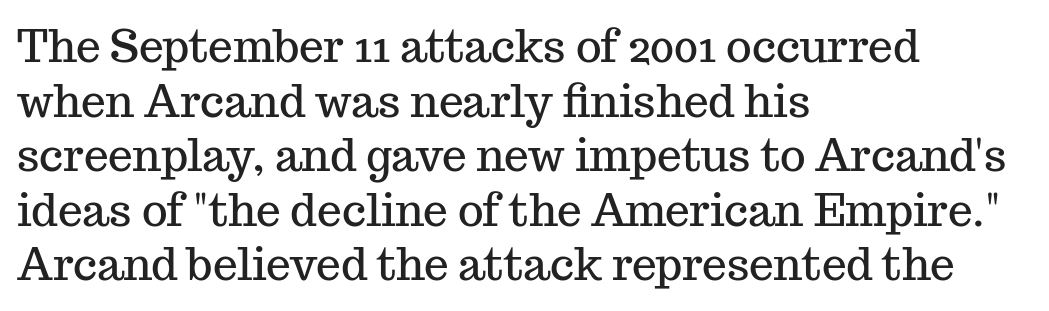
Q: Is the text italic (slanted)? A: No, it is upright.
Q: Is the typeface a serif or a sans-serif typeface? A: Serif.
Q: Is the text underlined? A: No.
Q: How is the paragraph aligned? A: Left-aligned.
Q: Is the spacing between letters normal or unusually wide? A: Normal.
Q: Width (condensed, normal, or wide)? A: Normal.
Q: Stroke contrast? A: Medium.
Q: x-height? A: Medium.
Q: Monospaced? A: No.
